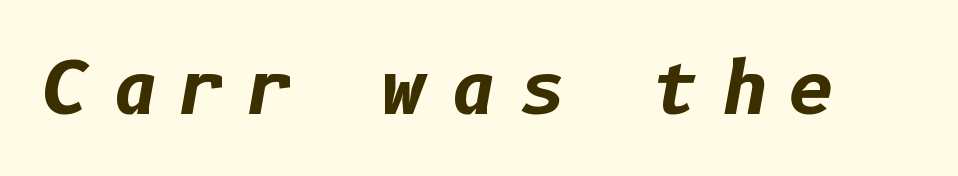
{"italic": "yes", "lean": "right", "slant_degrees": 10, "bold": "yes", "weight": "bold", "width": "normal", "stroke_contrast": "low", "x_height": "medium", "underline": "no", "letter_spacing": "wide", "letter_spacing_em": 0.29, "glyph_px": 72}
